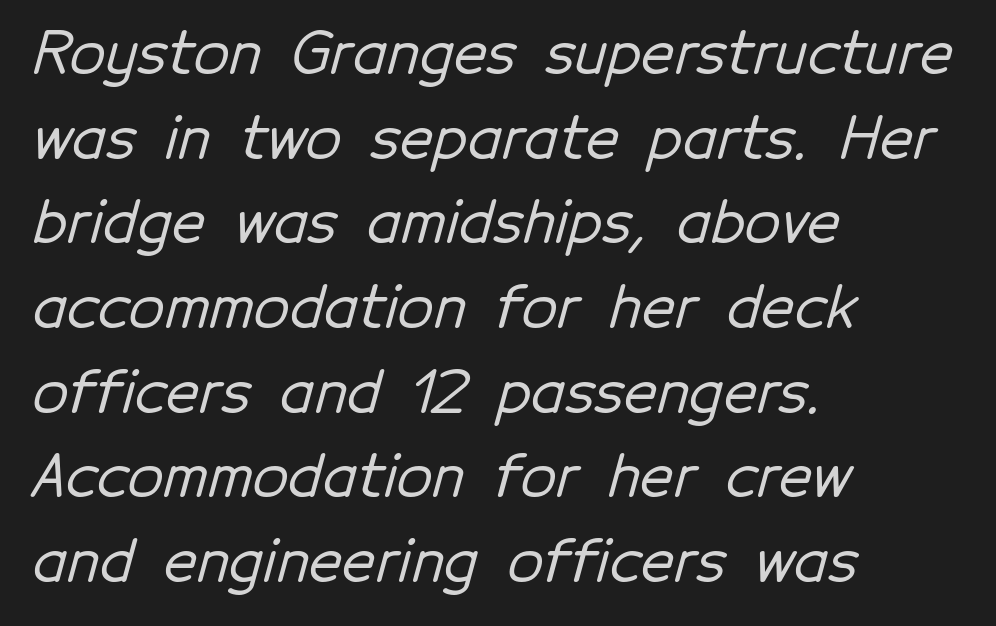
The image shows 58 px sans-serif type; set left-aligned, normal line spacing (1.46x), normal letter spacing, not underlined; low stroke contrast and a medium x-height.
